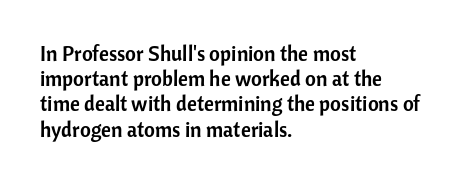
The image shows 21 px text type, upright; set left-aligned, line spacing 1.2x, normal letter spacing, not underlined.
